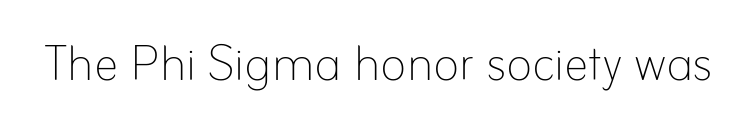
The image shows 62 px thin type, upright; set normal letter spacing, not underlined; low stroke contrast and a small x-height.
